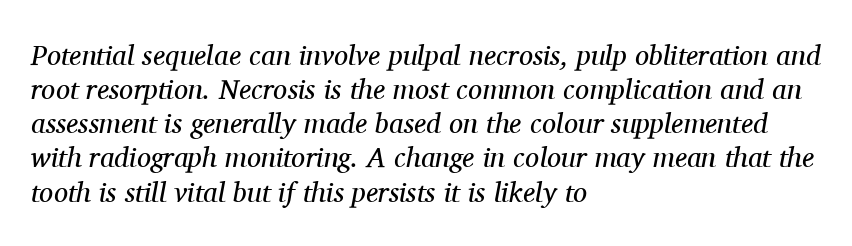
{"serif": "yes", "italic": "yes", "lean": "right", "slant_degrees": 11, "bold": "no", "weight": "regular", "width": "normal", "stroke_contrast": "medium", "x_height": "medium", "monospaced": "no", "underline": "no", "align": "left", "line_spacing_ratio": 1.22, "letter_spacing": "normal", "letter_spacing_em": 0.0, "glyph_px": 28}
